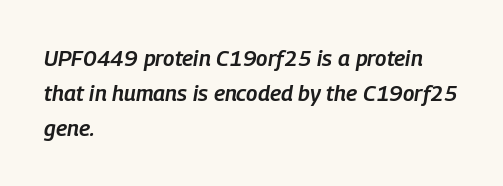
Q: Is the text bold? A: Semi-bold.
Q: Is the text italic (slanted)? A: Yes, it leans right by about 9 degrees.
Q: Is the text underlined? A: No.
Q: How is the paragraph aligned? A: Left-aligned.
Q: Is the spacing between letters normal or unusually wide? A: Normal.
Q: Is the spacing between lines tight, normal or loose? A: Normal.
